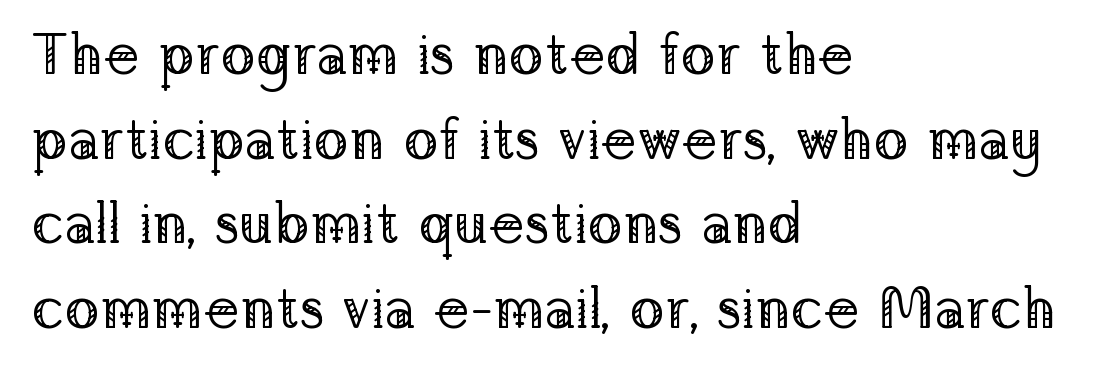
Q: Is the text bold? A: No.
Q: Is the text italic (slanted)? A: No, it is upright.
Q: Is the typeface a serif or a sans-serif typeface? A: Serif.
Q: Is the text underlined? A: No.
Q: How is the paragraph aligned? A: Left-aligned.
Q: Is the spacing between letters normal or unusually wide? A: Normal.
Q: Is the spacing between lines tight, normal or loose? A: Normal.
Q: Width (condensed, normal, or wide)? A: Normal.
Q: Stroke contrast? A: Low.
Q: x-height? A: Medium.
Q: Monospaced? A: No.
